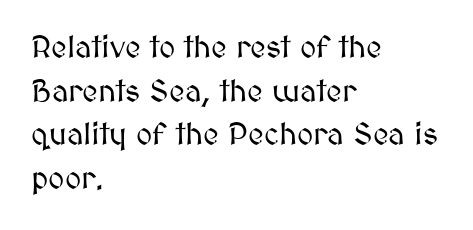
{"italic": "no", "width": "normal", "stroke_contrast": "medium", "x_height": "medium", "monospaced": "no", "underline": "no", "align": "left", "line_spacing": "normal", "line_spacing_ratio": 1.41, "letter_spacing": "normal", "letter_spacing_em": 0.0, "glyph_px": 31}
